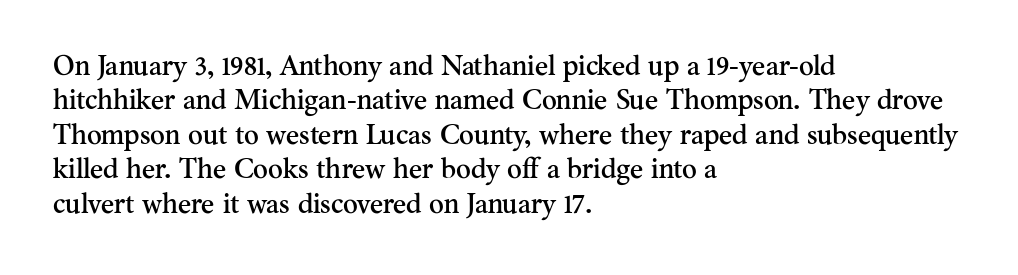
The image shows 28 px serif type, upright; set left-aligned, line spacing 1.23x, normal letter spacing, not underlined; medium stroke contrast and a small x-height.
